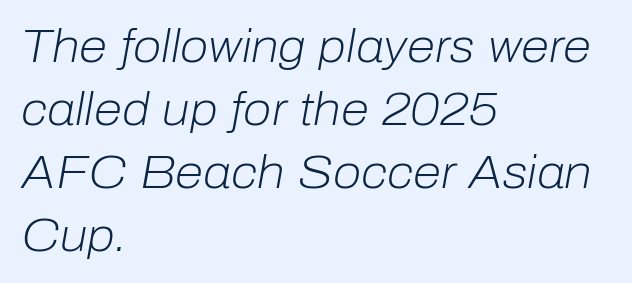
Q: Is the text bold? A: No.
Q: Is the text italic (slanted)? A: Yes, it leans right by about 10 degrees.
Q: Is the text underlined? A: No.
Q: How is the paragraph aligned? A: Left-aligned.
Q: Is the spacing between letters normal or unusually wide? A: Normal.
Q: Is the spacing between lines tight, normal or loose? A: Normal.
Q: Width (condensed, normal, or wide)? A: Normal.
Q: Stroke contrast? A: Low.
Q: x-height? A: Medium.
Q: Monospaced? A: No.
